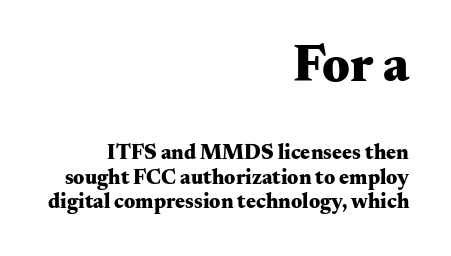
A full-strength bold gives these letters their thick strokes. Classification — serif. The passage shown begins with its larger block and ends with its smaller one. Quick note: underline off. The space between consecutive lines is stingy. Character widths vary here, with narrow letters taking less room than wide ones.
